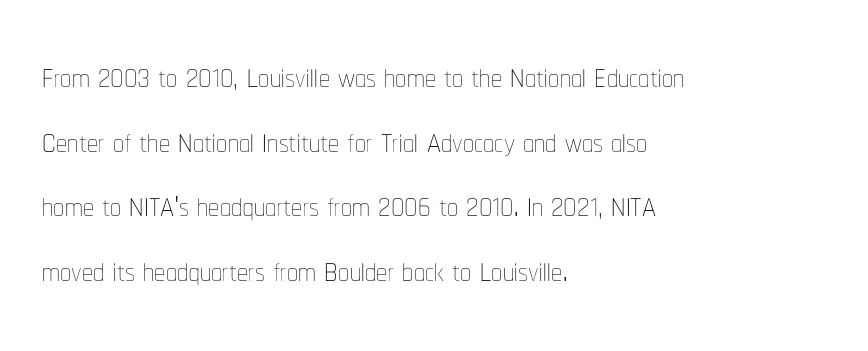
Caption: multi-line text, flush left, ragged right. The face looks like a standard text weight, possibly lighter. Inter-character spacing is left at the font's built-in metrics. In terms of posture, this sample is upright. Anything drawn beneath the words? Only blank space.
